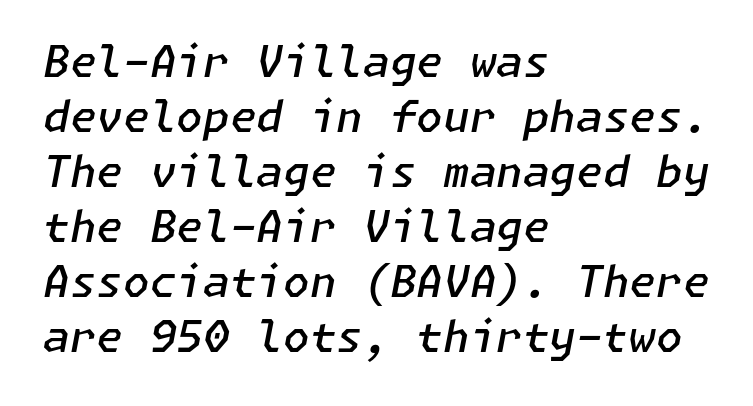
Is the block centered? No — it sits flush against the left margin. Words appear dense and cohesive because spacing is normal. Notice how descenders clear the ascenders below comfortably — that's standard leading. The foot of each line stays bare and open. If you drew a line through each stem, it would be angled. Set as a demibold, roughly 600 on the weight scale.
